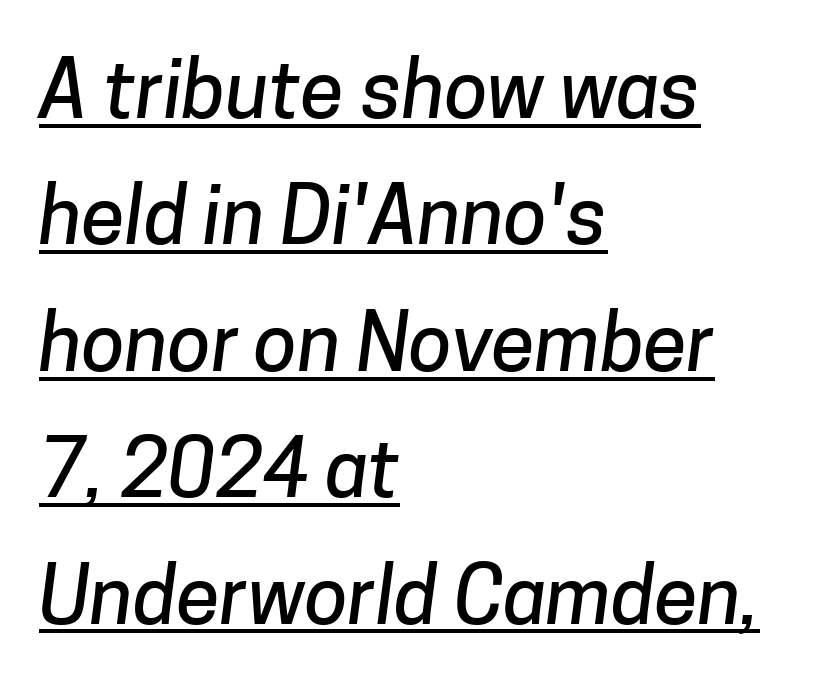
Note: no serifs on the glyphs. There is no visible air inserted between adjacent glyphs. The passage shown is typed in a proportional face where columns would drift. What decoration does the sample have? An underline. Line beginnings align vertically; line endings do not. Regular leading.
